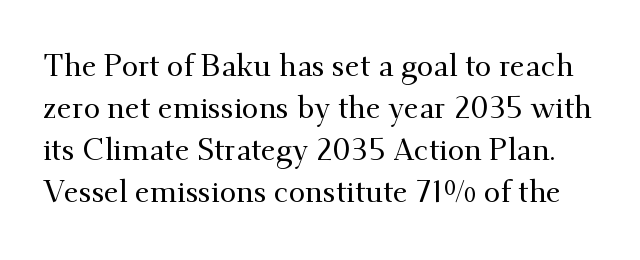
The face used here is proportionally spaced, like ordinary book or web type. Just letters on the line, the space beneath them empty. A typesetter would label this face a serif. The letterforms sit shoulder to shoulder at normal distance. Normally led — the rows are evenly, conventionally spaced. The letters stand upright; this is a roman face.
